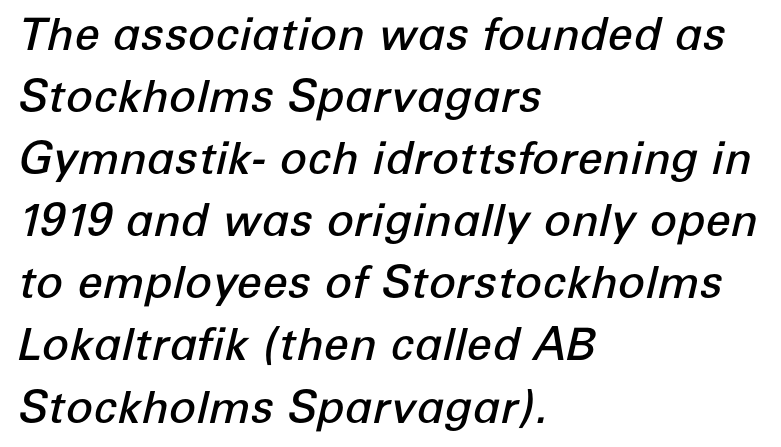
This rendering leaves character spacing at its baseline value. Set as a demibold, roughly 600 on the weight scale. You could not count columns in this text — the font is proportionally spaced. The rag falls on the right side of this text block.
